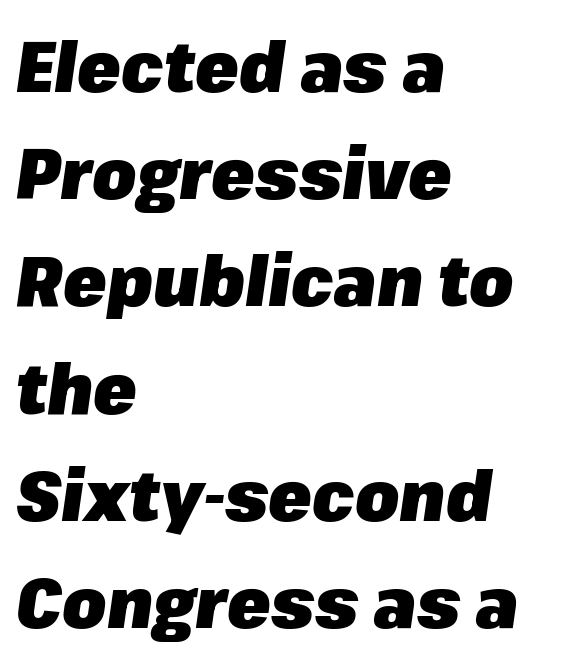
The image shows 71 px heavy type, italic (leaning right); set left-aligned, normal line spacing (1.51x), normal letter spacing, not underlined; low stroke contrast and a medium x-height.
